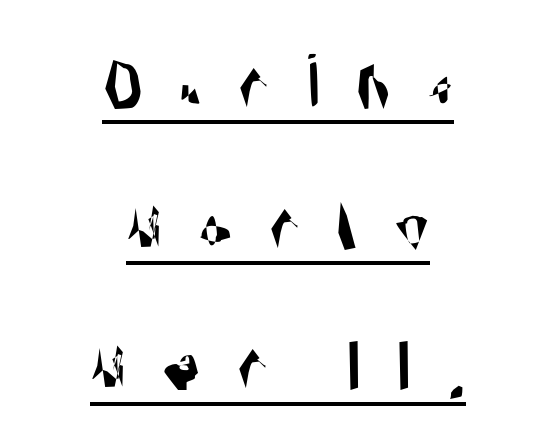
The image shows 79 px condensed sans-serif type; set centered, line spacing 1.78x, unusually wide letter spacing (+0.46 em), underlined; medium stroke contrast and a large x-height.
